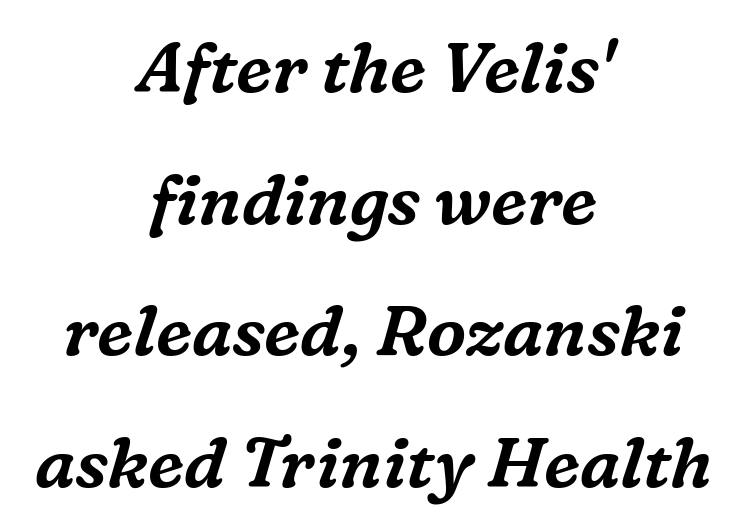
Q: Is the text italic (slanted)? A: Yes, it leans right by about 16 degrees.
Q: Is the typeface a serif or a sans-serif typeface? A: Serif.
Q: Is the text underlined? A: No.
Q: How is the paragraph aligned? A: Centered.
Q: Is the spacing between letters normal or unusually wide? A: Normal.
Q: Width (condensed, normal, or wide)? A: Normal.
Q: Stroke contrast? A: Medium.
Q: x-height? A: Medium.
Q: Monospaced? A: No.
